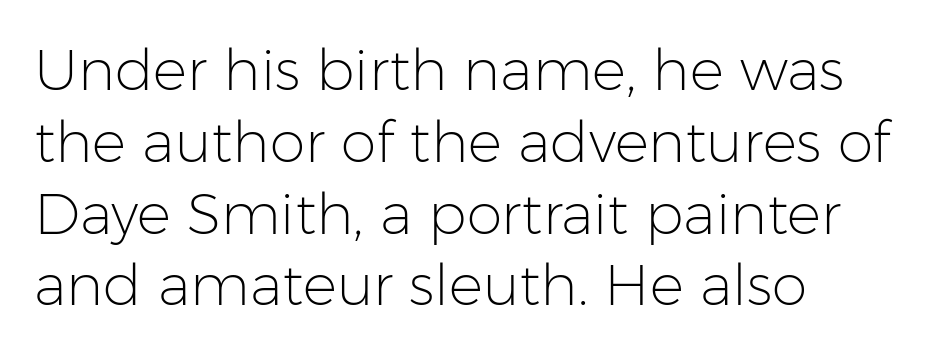
{"serif": "no", "italic": "no", "bold": "no", "weight": "light", "width": "normal", "stroke_contrast": "low", "x_height": "medium", "monospaced": "no", "underline": "no", "align": "left", "line_spacing": "normal", "line_spacing_ratio": 1.26, "letter_spacing": "normal", "letter_spacing_em": 0.0, "glyph_px": 57}
